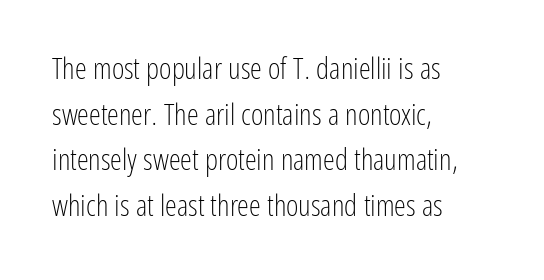
{"serif": "no", "italic": "no", "bold": "no", "weight": "light", "width": "condensed", "stroke_contrast": "low", "x_height": "medium", "monospaced": "no", "underline": "no", "align": "left", "line_spacing": "normal", "line_spacing_ratio": 1.52, "letter_spacing": "normal", "letter_spacing_em": 0.0, "glyph_px": 30}
